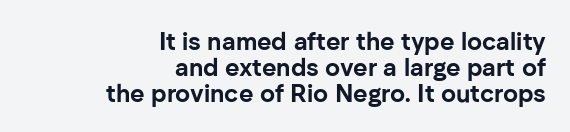
Q: Is the text bold? A: Yes.
Q: Is the text italic (slanted)? A: No, it is upright.
Q: Is the text underlined? A: No.
Q: How is the paragraph aligned? A: Right-aligned.
Q: Is the spacing between letters normal or unusually wide? A: Normal.
Q: Is the spacing between lines tight, normal or loose? A: Tight.
